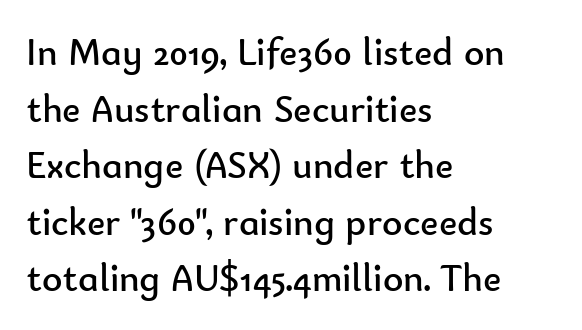
Q: Is the text bold? A: No.
Q: Is the text italic (slanted)? A: No, it is upright.
Q: Is the typeface a serif or a sans-serif typeface? A: Sans-serif.
Q: Is the text underlined? A: No.
Q: How is the paragraph aligned? A: Left-aligned.
Q: Is the spacing between letters normal or unusually wide? A: Normal.
Q: Is the spacing between lines tight, normal or loose? A: Normal.
Q: Width (condensed, normal, or wide)? A: Normal.
Q: Stroke contrast? A: Low.
Q: x-height? A: Small.
Q: Monospaced? A: No.
